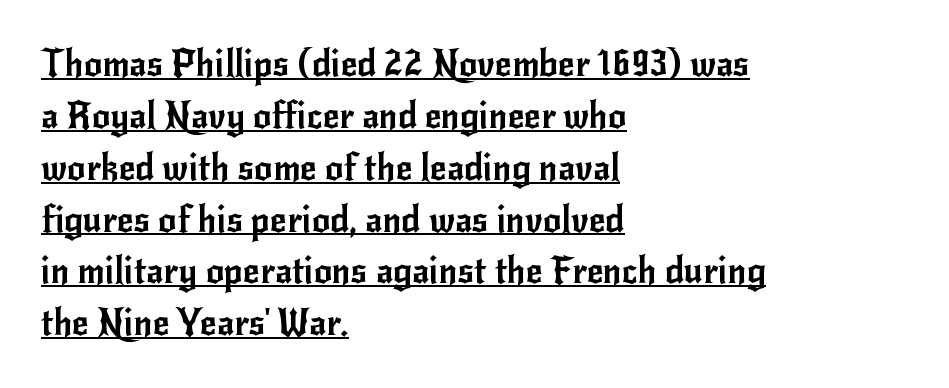
The image shows 36 px sans-serif type, upright; set left-aligned, normal line spacing (1.44x), normal letter spacing, underlined; low stroke contrast and a small x-height.
